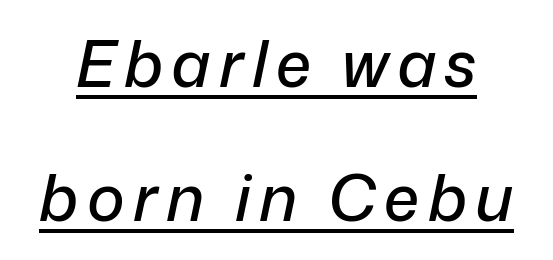
Q: Is the text italic (slanted)? A: Yes, it leans right by about 12 degrees.
Q: Is the text underlined? A: Yes.
Q: Is the spacing between lines tight, normal or loose? A: Loose.
Q: Width (condensed, normal, or wide)? A: Normal.
Q: Stroke contrast? A: Low.
Q: x-height? A: Medium.
Q: Monospaced? A: No.
